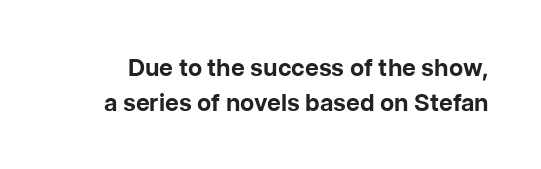
{"italic": "no", "bold": "yes", "underline": "no", "line_spacing": "normal", "line_spacing_ratio": 1.45, "letter_spacing": "normal", "letter_spacing_em": 0.0, "glyph_px": 24}
